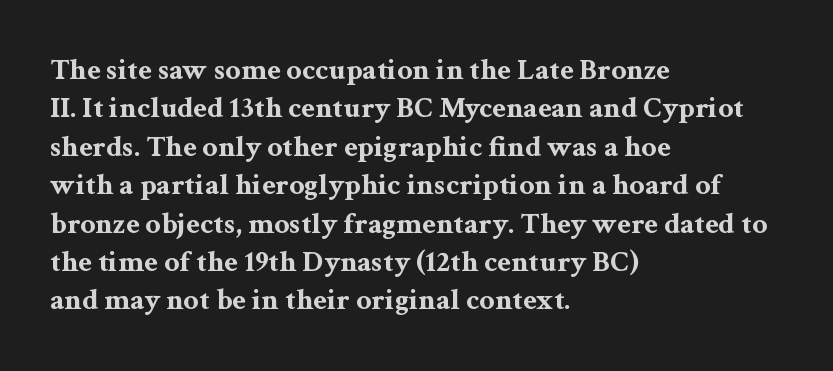
{"serif": "yes", "italic": "no", "bold": "yes", "weight": "bold", "width": "wide", "stroke_contrast": "medium", "x_height": "medium", "monospaced": "no", "underline": "no", "align": "left", "line_spacing": "normal", "line_spacing_ratio": 1.28, "letter_spacing": "normal", "letter_spacing_em": 0.0, "glyph_px": 30}
